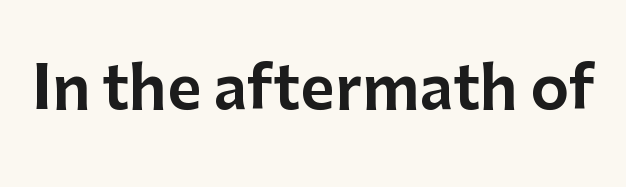
The horizontal fit of the characters is conventional and even. The face used here is proportionally spaced, like ordinary book or web type. To sum up the face: it is a sans, with no serifs. This is roman type, the default non-slanted kind. The area under the type is left untouched.
